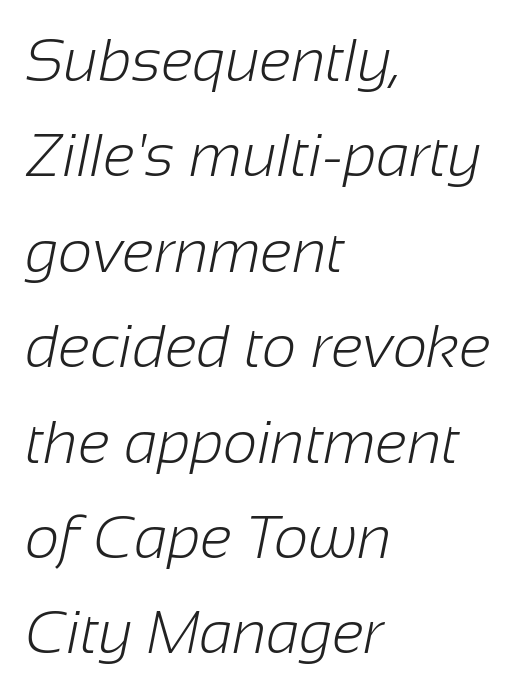
{"serif": "no", "bold": "no", "weight": "light", "width": "normal", "stroke_contrast": "low", "x_height": "medium", "monospaced": "no", "underline": "no", "align": "left", "line_spacing": "normal", "line_spacing_ratio": 1.59, "letter_spacing": "normal", "letter_spacing_em": 0.0, "glyph_px": 60}
